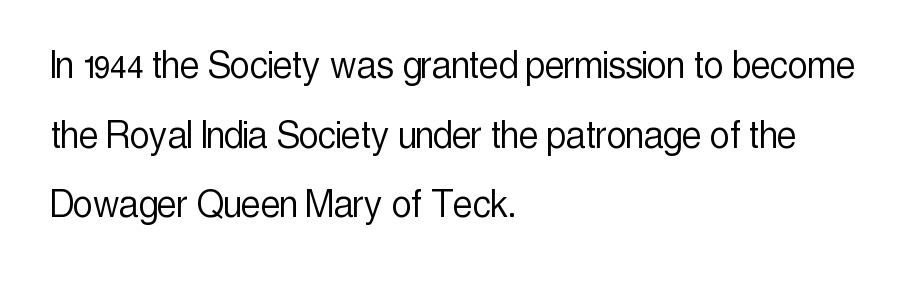
Q: Is the text bold? A: No.
Q: Is the text italic (slanted)? A: No, it is upright.
Q: Is the typeface a serif or a sans-serif typeface? A: Sans-serif.
Q: Is the text underlined? A: No.
Q: How is the paragraph aligned? A: Left-aligned.
Q: Is the spacing between letters normal or unusually wide? A: Normal.
Q: Is the spacing between lines tight, normal or loose? A: Normal.
Q: Width (condensed, normal, or wide)? A: Condensed.
Q: x-height? A: Medium.
Q: Monospaced? A: No.
